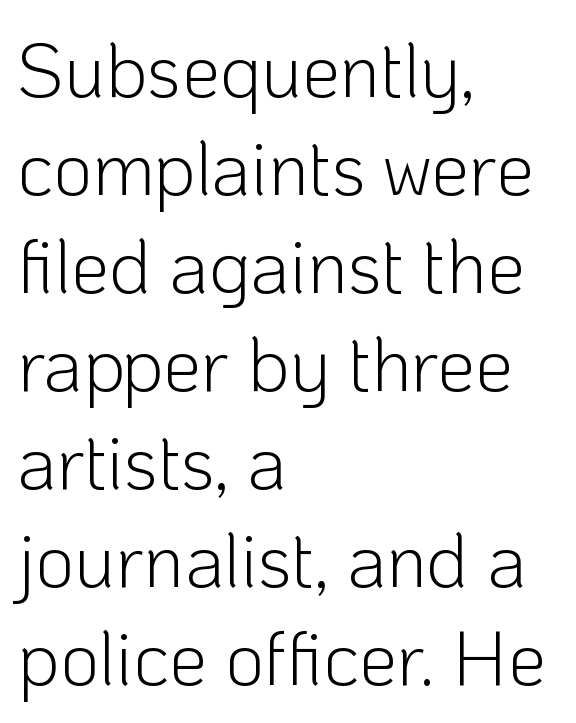
{"serif": "no", "italic": "no", "bold": "no", "weight": "light", "width": "normal", "stroke_contrast": "low", "x_height": "medium", "monospaced": "no", "underline": "no", "align": "left", "line_spacing": "normal", "line_spacing_ratio": 1.29, "letter_spacing": "normal", "letter_spacing_em": 0.0, "glyph_px": 76}
